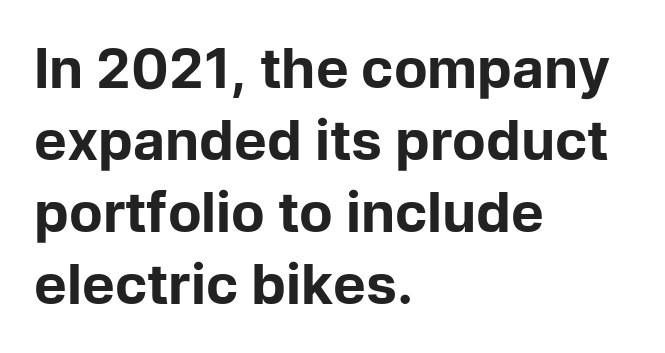
Q: Is the text bold? A: Yes.
Q: Is the text italic (slanted)? A: No, it is upright.
Q: Is the typeface a serif or a sans-serif typeface? A: Sans-serif.
Q: Is the text underlined? A: No.
Q: How is the paragraph aligned? A: Left-aligned.
Q: Is the spacing between letters normal or unusually wide? A: Normal.
Q: Is the spacing between lines tight, normal or loose? A: Normal.
Q: Width (condensed, normal, or wide)? A: Normal.
Q: Stroke contrast? A: Low.
Q: x-height? A: Medium.
Q: Monospaced? A: No.
